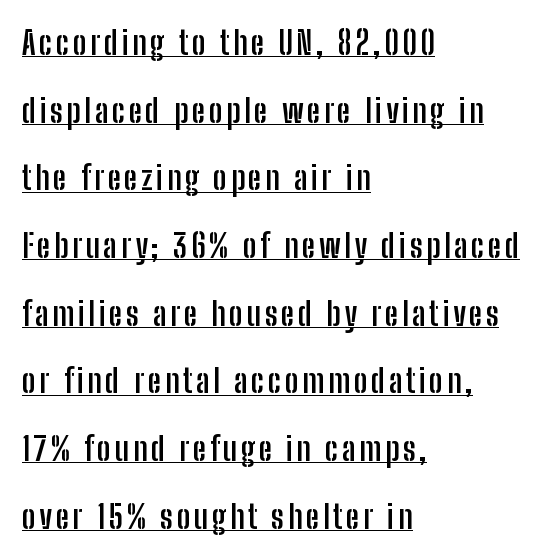
{"serif": "no", "italic": "no", "bold": "yes", "weight": "semibold", "width": "condensed", "stroke_contrast": "low", "x_height": "medium", "monospaced": "no", "underline": "yes", "align": "left", "line_spacing": "loose", "line_spacing_ratio": 2.05, "glyph_px": 33}
